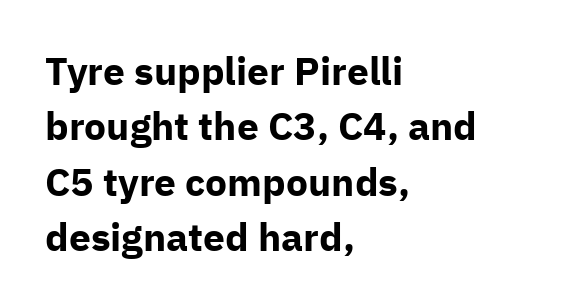
Q: Is the text bold? A: Yes.
Q: Is the text italic (slanted)? A: No, it is upright.
Q: Is the typeface a serif or a sans-serif typeface? A: Sans-serif.
Q: Is the text underlined? A: No.
Q: How is the paragraph aligned? A: Left-aligned.
Q: Is the spacing between letters normal or unusually wide? A: Normal.
Q: Is the spacing between lines tight, normal or loose? A: Normal.
Q: Width (condensed, normal, or wide)? A: Normal.
Q: Stroke contrast? A: Low.
Q: x-height? A: Medium.
Q: Monospaced? A: No.
